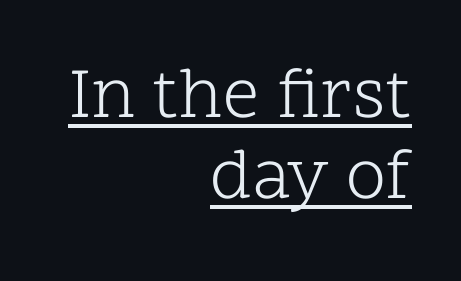
Ink coverage per letter is moderate at most. Caption: standard tracking, unaltered. Upright lettering throughout. The lines in this sample share a right terminus and differ only in where they begin. A serif font was chosen for this passage.
